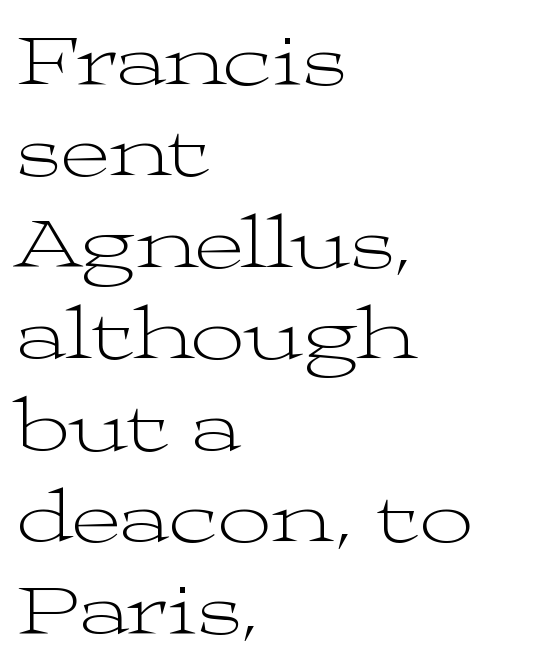
The image shows 75 px light, wide serif type, upright; set left-aligned, line spacing 1.22x, normal letter spacing, not underlined; medium stroke contrast and a medium x-height.
